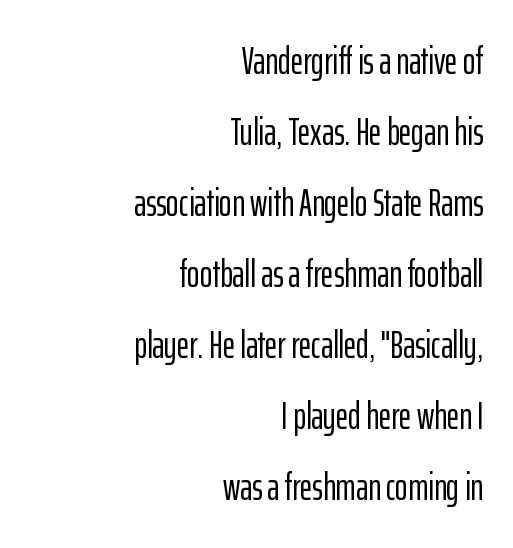
{"serif": "no", "italic": "no", "width": "condensed", "stroke_contrast": "low", "x_height": "medium", "monospaced": "no", "underline": "no", "align": "right", "line_spacing_ratio": 1.87, "letter_spacing": "normal", "letter_spacing_em": 0.0, "glyph_px": 38}
